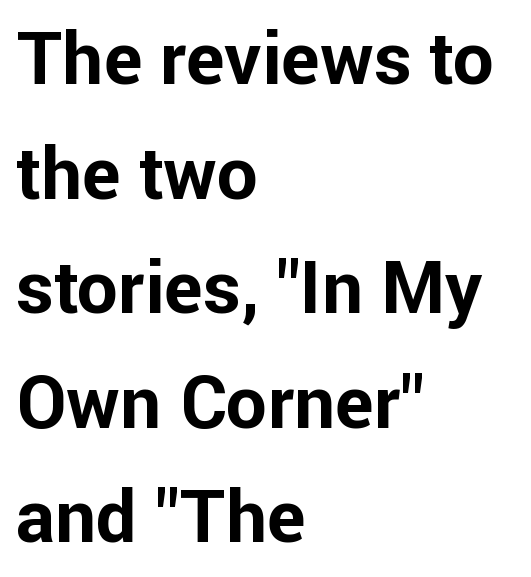
The image shows 73 px bold sans-serif type, upright; set left-aligned, normal line spacing (1.57x), normal letter spacing, not underlined; low stroke contrast and a medium x-height.
